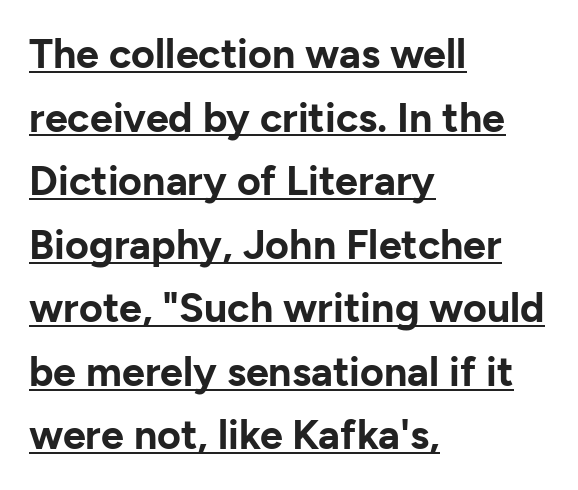
{"serif": "no", "italic": "no", "bold": "yes", "weight": "bold", "width": "normal", "stroke_contrast": "low", "x_height": "medium", "monospaced": "no", "underline": "yes", "align": "left", "line_spacing": "normal", "line_spacing_ratio": 1.55, "letter_spacing": "normal", "letter_spacing_em": 0.0, "glyph_px": 41}
